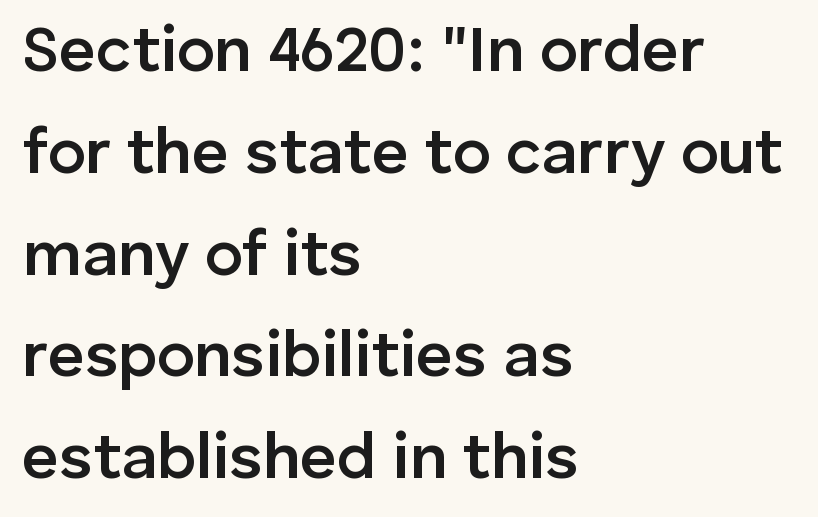
Q: Is the text bold? A: Semi-bold.
Q: Is the text italic (slanted)? A: No, it is upright.
Q: Is the typeface a serif or a sans-serif typeface? A: Sans-serif.
Q: Is the text underlined? A: No.
Q: How is the paragraph aligned? A: Left-aligned.
Q: Is the spacing between letters normal or unusually wide? A: Normal.
Q: Is the spacing between lines tight, normal or loose? A: Normal.
Q: Width (condensed, normal, or wide)? A: Normal.
Q: Stroke contrast? A: Low.
Q: x-height? A: Medium.
Q: Monospaced? A: No.
